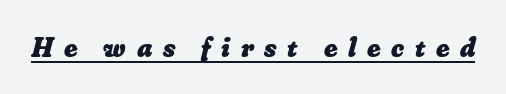
The image shows 28 px heavy type; set unusually wide letter spacing (+0.38 em), underlined; low stroke contrast and a small x-height.
